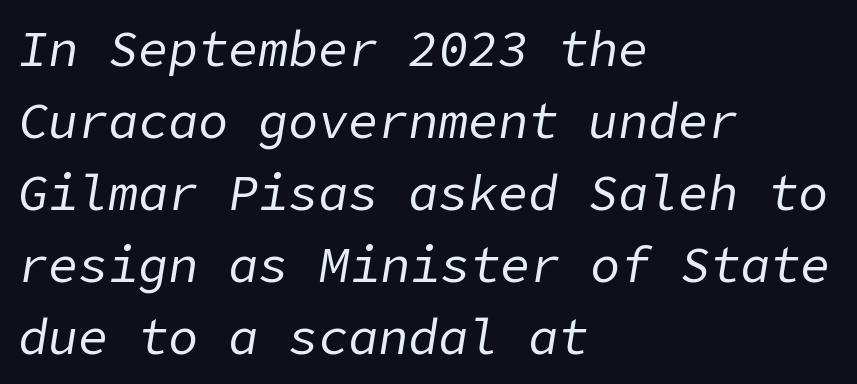
Q: Is the text bold? A: No.
Q: Is the text italic (slanted)? A: Yes, it leans right by about 9 degrees.
Q: Is the text underlined? A: No.
Q: How is the paragraph aligned? A: Left-aligned.
Q: Is the spacing between letters normal or unusually wide? A: Normal.
Q: Is the spacing between lines tight, normal or loose? A: Normal.
Q: Width (condensed, normal, or wide)? A: Normal.
Q: Stroke contrast? A: Low.
Q: x-height? A: Medium.
